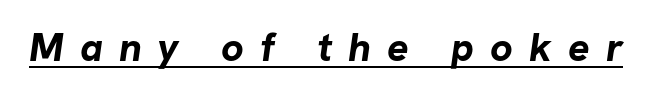
Q: Is the text bold? A: Yes.
Q: Is the typeface a serif or a sans-serif typeface? A: Sans-serif.
Q: Is the text underlined? A: Yes.
Q: Is the spacing between letters normal or unusually wide? A: Unusually wide.
Q: Width (condensed, normal, or wide)? A: Normal.
Q: Stroke contrast? A: Low.
Q: x-height? A: Medium.
Q: Monospaced? A: No.
